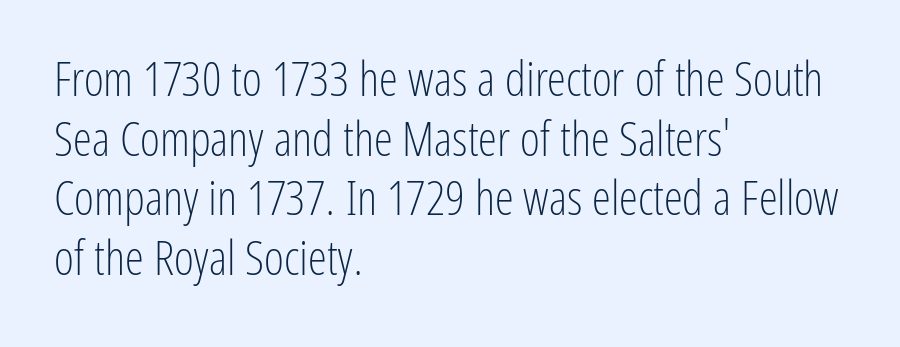
The image shows 48 px light, condensed sans-serif type, upright; set left-aligned, line spacing 1.24x, normal letter spacing, not underlined; low stroke contrast and a medium x-height.
